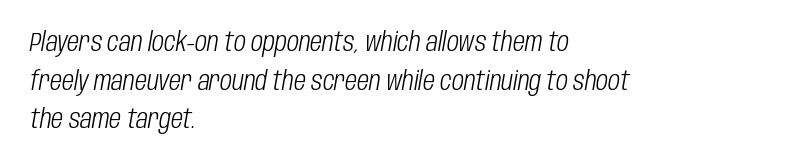
The image shows 26 px text type, italic (leaning right); set left-aligned, normal line spacing (1.49x), normal letter spacing, not underlined.
